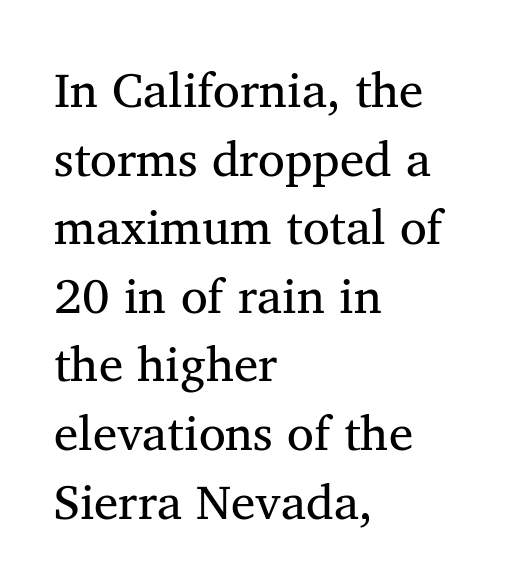
These lines sit exactly where default settings would place them. Spacing verdict: proportional, widths tailored to each character. The zone under the glyphs is completely vacant. In terms of letterform style, serifs are clearly present.
